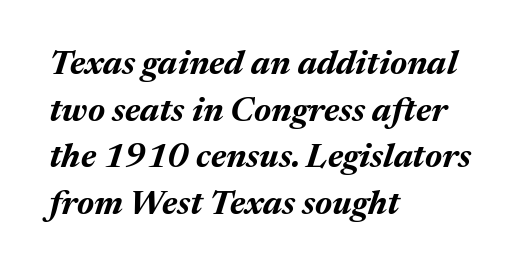
{"italic": "yes", "lean": "right", "slant_degrees": 17, "bold": "yes", "weight": "bold", "width": "normal", "stroke_contrast": "medium", "x_height": "medium", "monospaced": "no", "underline": "no", "align": "left", "line_spacing": "normal", "line_spacing_ratio": 1.37, "letter_spacing": "normal", "letter_spacing_em": 0.0, "glyph_px": 34}
